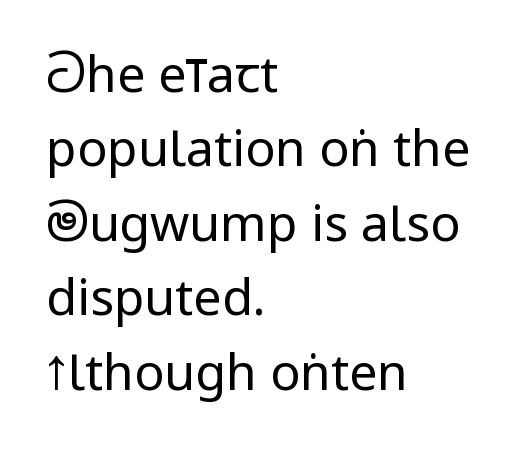
{"serif": "no", "italic": "no", "bold": "no", "weight": "regular", "width": "condensed", "stroke_contrast": "low", "underline": "no", "align": "left", "line_spacing": "normal", "line_spacing_ratio": 1.49, "letter_spacing": "normal", "letter_spacing_em": 0.0, "glyph_px": 50}
